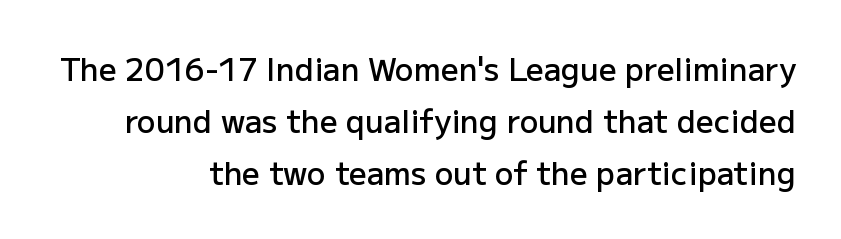
The image shows 31 px semibold sans-serif type, upright; set right-aligned, normal line spacing (1.67x), normal letter spacing, not underlined; low stroke contrast and a medium x-height.
